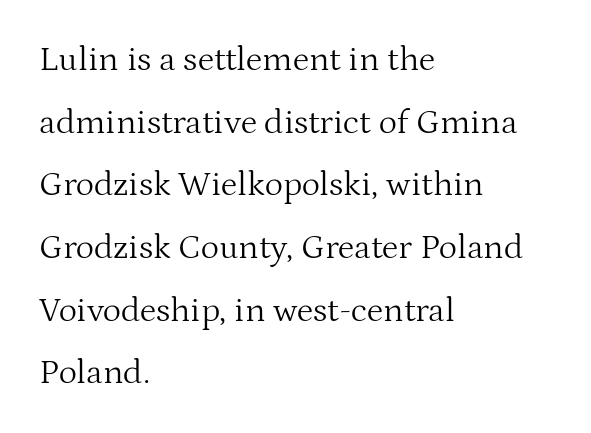
Q: Is the text bold? A: No.
Q: Is the text italic (slanted)? A: No, it is upright.
Q: Is the typeface a serif or a sans-serif typeface? A: Serif.
Q: Is the text underlined? A: No.
Q: How is the paragraph aligned? A: Left-aligned.
Q: Is the spacing between letters normal or unusually wide? A: Normal.
Q: Width (condensed, normal, or wide)? A: Normal.
Q: Stroke contrast? A: Medium.
Q: x-height? A: Medium.
Q: Monospaced? A: No.
